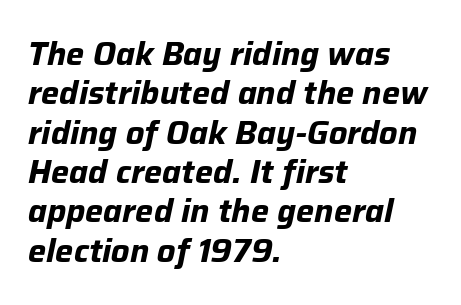
Q: Is the text bold? A: Yes.
Q: Is the text italic (slanted)? A: Yes, it leans right by about 12 degrees.
Q: Is the text underlined? A: No.
Q: How is the paragraph aligned? A: Left-aligned.
Q: Is the spacing between letters normal or unusually wide? A: Normal.
Q: Width (condensed, normal, or wide)? A: Normal.
Q: Stroke contrast? A: Low.
Q: x-height? A: Medium.
Q: Monospaced? A: No.
